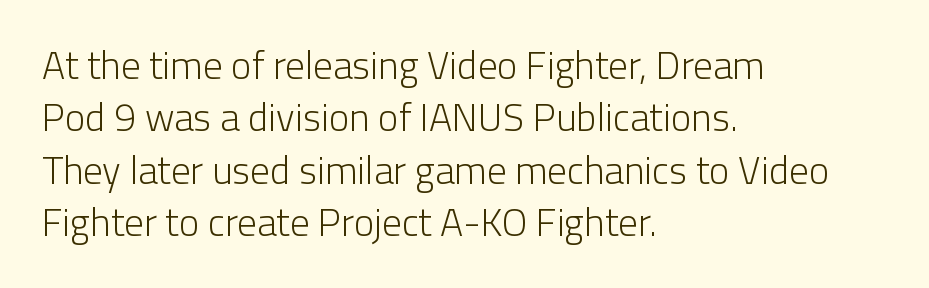
Does extra space separate the letters? No, they use regular spacing. A typesetter would mark this as roman, not italic. The line-height multiplier appears to be the usual default. This rendering features lettering with no underline.
